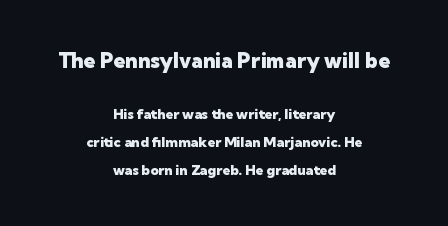
The typesetter chose a symmetrical, centered arrangement here. No italicization has been applied; the sample stays upright. On the weight axis this lands at bold, roughly 700. Does extra space separate the letters? No, they use regular spacing. Each new line begins a long way beneath the previous one.
